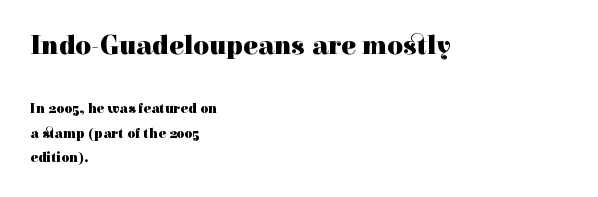
{"italic": "no", "bold": "yes", "underline": "no", "align": "left", "line_spacing_ratio": 1.78, "letter_spacing": "normal", "letter_spacing_em": 0.0, "larger_block": "first", "size_ratio": 1.93, "glyph_px": 27}
